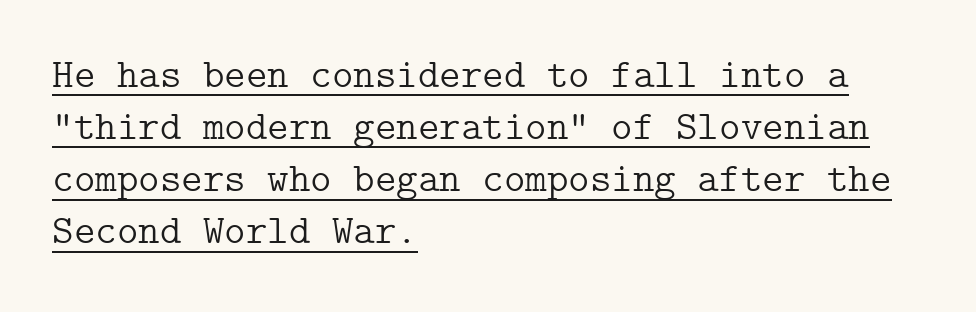
{"serif": "yes", "italic": "no", "bold": "no", "weight": "light", "width": "normal", "stroke_contrast": "low", "x_height": "medium", "underline": "yes", "align": "left", "line_spacing": "normal", "line_spacing_ratio": 1.27, "letter_spacing": "normal", "letter_spacing_em": 0.0, "glyph_px": 41}
